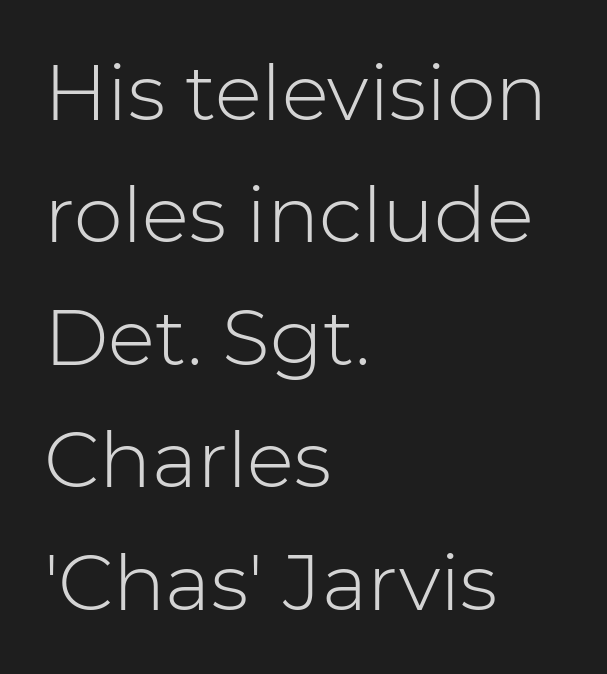
{"serif": "no", "italic": "no", "bold": "no", "weight": "light", "width": "normal", "stroke_contrast": "low", "x_height": "medium", "monospaced": "no", "underline": "no", "align": "left", "line_spacing": "normal", "line_spacing_ratio": 1.57, "letter_spacing": "normal", "letter_spacing_em": 0.0, "glyph_px": 78}
